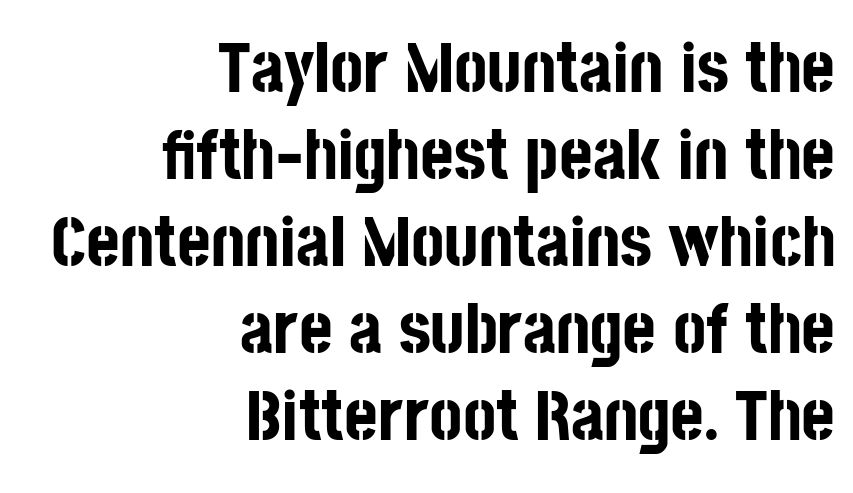
Q: Is the text bold? A: Yes.
Q: Is the text italic (slanted)? A: No, it is upright.
Q: Is the typeface a serif or a sans-serif typeface? A: Sans-serif.
Q: Is the text underlined? A: No.
Q: How is the paragraph aligned? A: Right-aligned.
Q: Is the spacing between letters normal or unusually wide? A: Normal.
Q: Width (condensed, normal, or wide)? A: Condensed.
Q: Stroke contrast? A: Low.
Q: x-height? A: Large.
Q: Monospaced? A: No.
